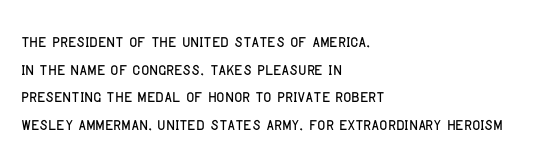
{"italic": "no", "underline": "no", "align": "left", "line_spacing": "normal", "line_spacing_ratio": 1.26, "letter_spacing": "normal", "letter_spacing_em": 0.0, "glyph_px": 22}
